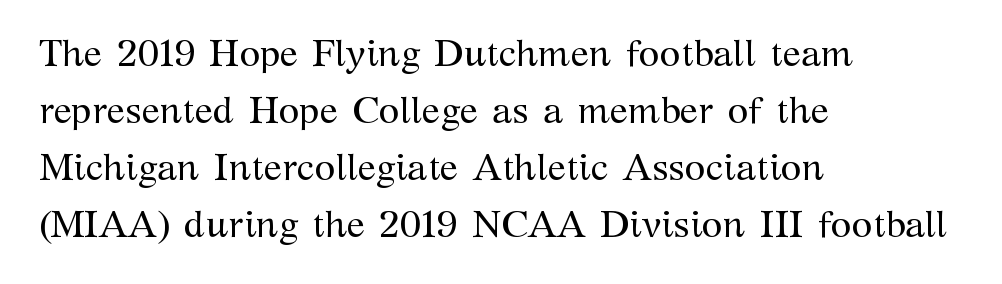
Layout note: lines flush left. Spacing verdict: proportional, widths tailored to each character. Descenders are the only things crossing below the line. Does the type have serifs? Yes, each stem ends in a small foot. There is no visible air inserted between adjacent glyphs.
